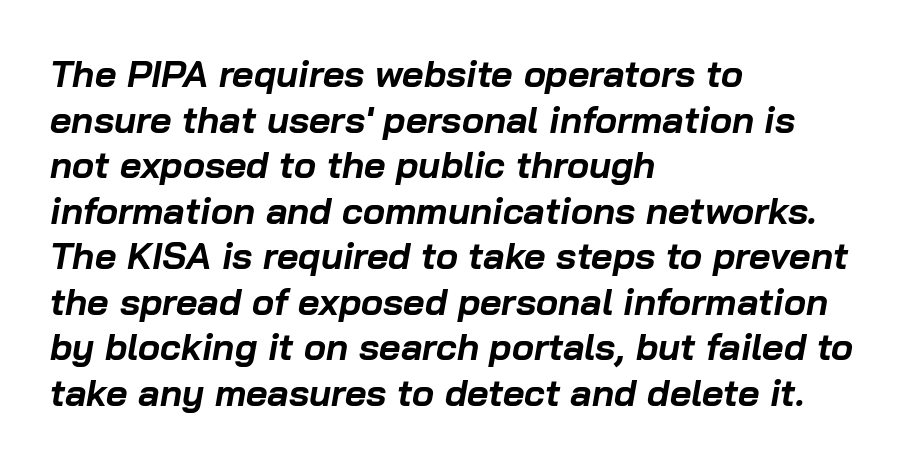
Typographic density is high because the face is bold. Posture: slanted. Default kerning and tracking; the words read as compact shapes. This sample has the flowing, uneven cadence of proportional lettering. Unmarked baselines from the first word to the last.
